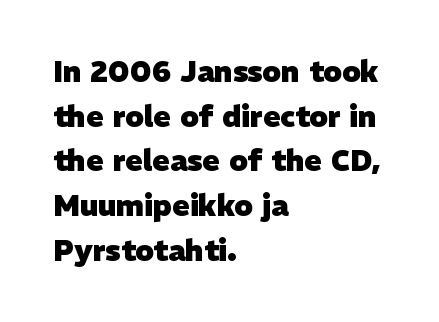
{"serif": "no", "bold": "yes", "weight": "heavy", "width": "normal", "stroke_contrast": "low", "x_height": "medium", "monospaced": "no", "underline": "no", "align": "left", "line_spacing": "normal", "line_spacing_ratio": 1.54, "letter_spacing": "normal", "letter_spacing_em": 0.0, "glyph_px": 29}
